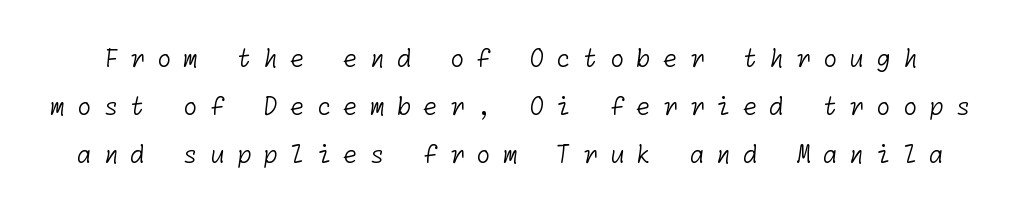
In terms of letterspacing, this is a distinctly airy, spread setting. The foot of each line stays bare and open. Is the type heavy? It reads as light-to-regular instead. Rows of type keep a wide berth in the vertical direction.
